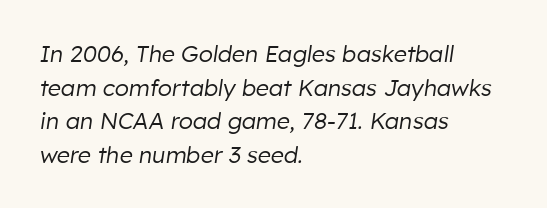
The image shows 23 px text type, italic (leaning right); set left-aligned, normal line spacing (1.46x), normal letter spacing, not underlined.
